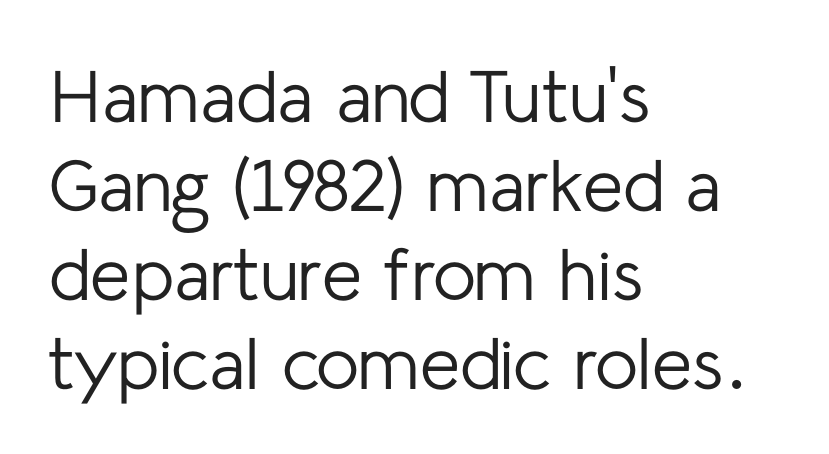
Every stem runs plumb, perpendicular to the baseline. This rendering uses left alignment, leaving the right contour irregular. Default kerning and tracking; the words read as compact shapes. Do the characters align in a grid? No, the font is proportional.
